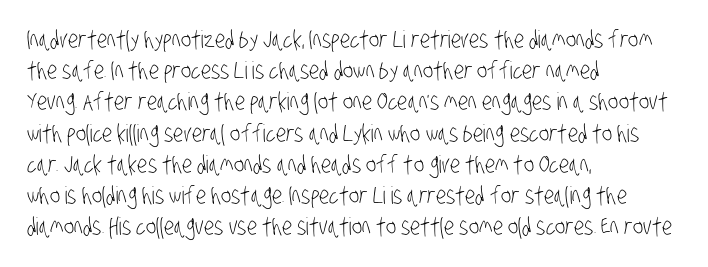
{"bold": "no", "underline": "no", "align": "left", "line_spacing": "normal", "line_spacing_ratio": 1.3, "letter_spacing": "normal", "letter_spacing_em": 0.0, "glyph_px": 24}
